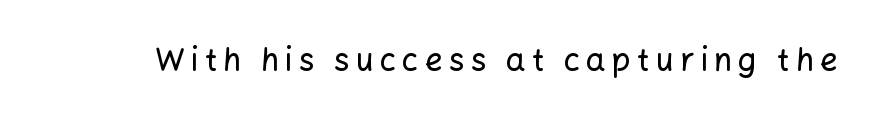
Q: Is the text italic (slanted)? A: No, it is upright.
Q: Is the typeface a serif or a sans-serif typeface? A: Sans-serif.
Q: Is the text underlined? A: No.
Q: Is the spacing between letters normal or unusually wide? A: Unusually wide.
Q: Width (condensed, normal, or wide)? A: Normal.
Q: Stroke contrast? A: Low.
Q: x-height? A: Medium.
Q: Monospaced? A: No.
